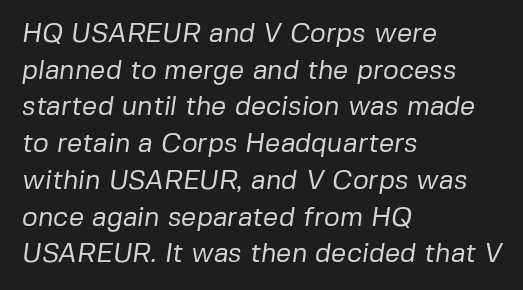
In terms of letterspacing, this is plain default setting. Check the space under the baseline: it is left empty. The typesetting does not lean heavy: it is not bold. In terms of leading, this rendering sits right in the middle.
